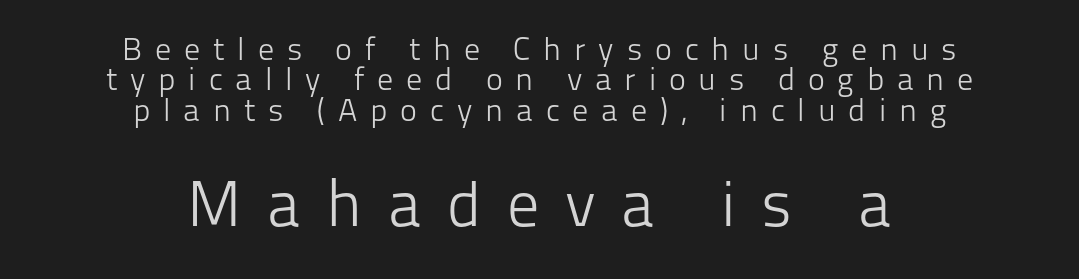
Q: Is the text bold? A: No.
Q: Is the text italic (slanted)? A: No, it is upright.
Q: Is the typeface a serif or a sans-serif typeface? A: Sans-serif.
Q: Is the text underlined? A: No.
Q: How is the paragraph aligned? A: Centered.
Q: Is the spacing between letters normal or unusually wide? A: Unusually wide.
Q: Is the spacing between lines tight, normal or loose? A: Tight.
Q: Which block of text is set in a larger size, the first (top) or the second (bottom)? A: The second (bottom) one.
Q: Width (condensed, normal, or wide)? A: Normal.
Q: Stroke contrast? A: Low.
Q: x-height? A: Medium.
Q: Monospaced? A: No.
